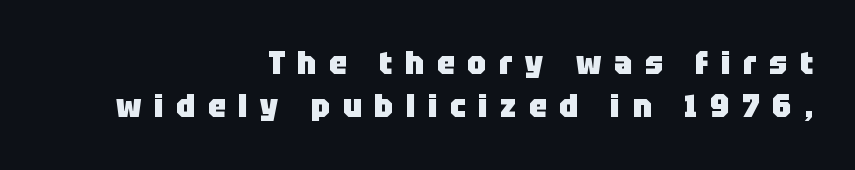
The image shows 32 px heavy sans-serif type, upright; set right-aligned, normal line spacing (1.35x), unusually wide letter spacing (+0.4 em), not underlined; low stroke contrast and a large x-height.
